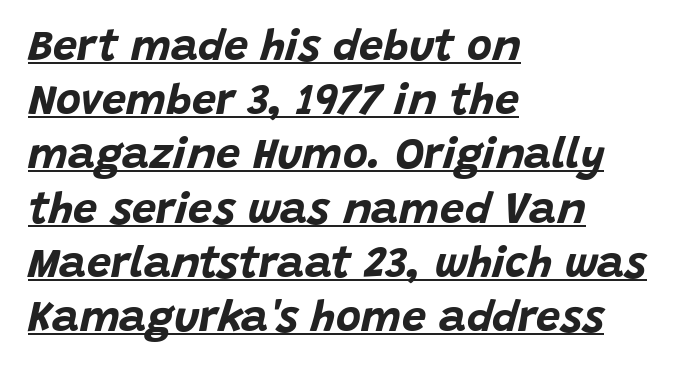
{"italic": "yes", "lean": "right", "slant_degrees": 15, "bold": "yes", "weight": "bold", "width": "normal", "stroke_contrast": "low", "x_height": "large", "monospaced": "no", "underline": "yes", "align": "left", "line_spacing": "normal", "line_spacing_ratio": 1.26, "letter_spacing": "normal", "letter_spacing_em": 0.0, "glyph_px": 43}
